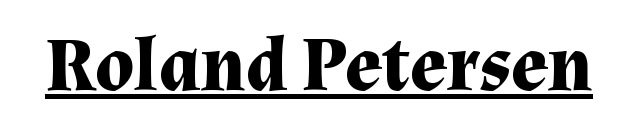
Q: Is the text bold? A: Yes.
Q: Is the text italic (slanted)? A: No, it is upright.
Q: Is the typeface a serif or a sans-serif typeface? A: Serif.
Q: Is the text underlined? A: Yes.
Q: Is the spacing between letters normal or unusually wide? A: Normal.
Q: Width (condensed, normal, or wide)? A: Normal.
Q: Stroke contrast? A: Medium.
Q: x-height? A: Medium.
Q: Monospaced? A: No.
